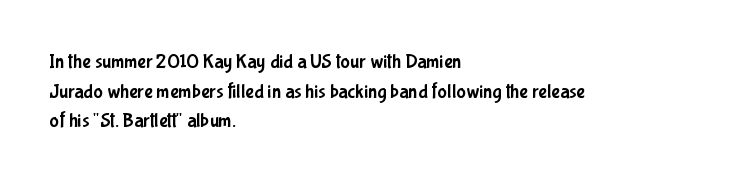
Q: Is the text italic (slanted)? A: No, it is upright.
Q: Is the text underlined? A: No.
Q: How is the paragraph aligned? A: Left-aligned.
Q: Is the spacing between letters normal or unusually wide? A: Normal.
Q: Is the spacing between lines tight, normal or loose? A: Normal.
